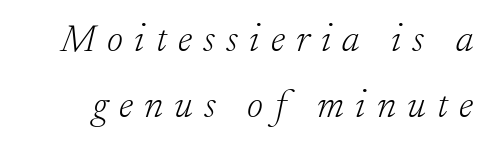
Each word looks stretched out because of the extra space between its letters. You can tell from the footed stems that serif type was used. Each letter keeps its own natural width here, so spacing adapts to shape. Summary of vertical rhythm: regular, with standard interline spacing. The face looks like a standard text weight, possibly lighter.
